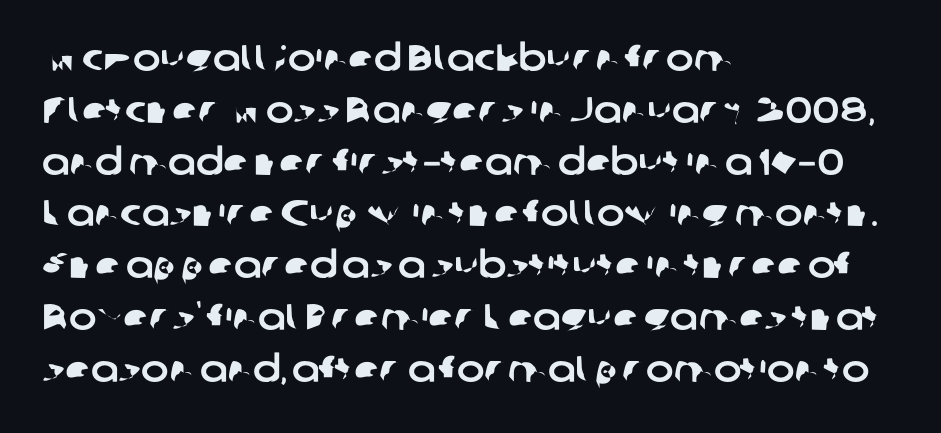
Q: Is the typeface a serif or a sans-serif typeface? A: Sans-serif.
Q: Is the text underlined? A: No.
Q: How is the paragraph aligned? A: Left-aligned.
Q: Is the spacing between letters normal or unusually wide? A: Normal.
Q: Is the spacing between lines tight, normal or loose? A: Normal.
Q: Width (condensed, normal, or wide)? A: Normal.
Q: Stroke contrast? A: Low.
Q: x-height? A: Medium.
Q: Monospaced? A: No.
